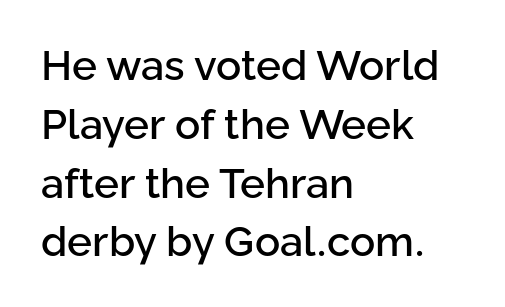
Notice how the passage keeps a crisp vertical edge on the left only. Inter-character spacing is left at the font's built-in metrics. Every character sits straight up, as roman type does. The specimen omits any rule beneath the text block's lines. Each letter keeps its own natural width here, so spacing adapts to shape. What's the leading like? Ordinary, nothing unusual.
